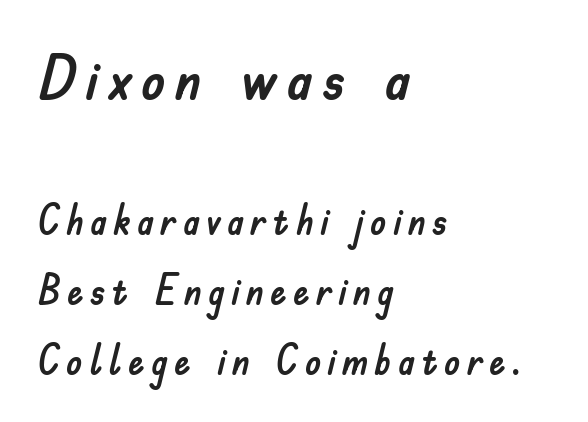
The image shows 62 px sans-serif type; set left-aligned, line spacing 1.71x, not underlined; the first (top) block is 1.51x larger; low stroke contrast and a small x-height.
